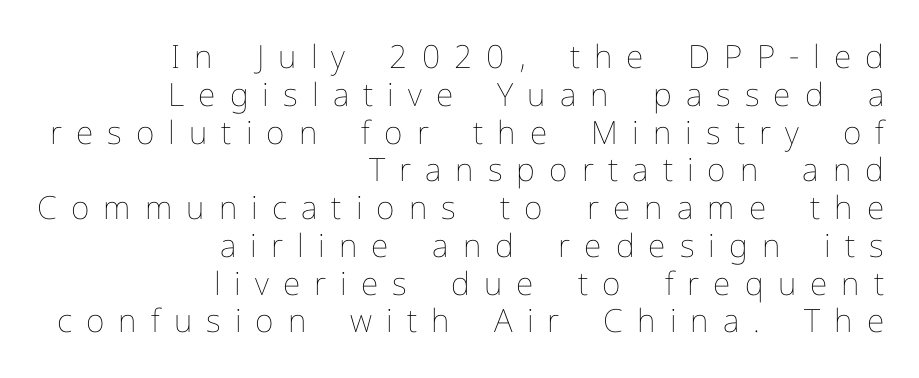
Q: Is the text bold? A: No.
Q: Is the text italic (slanted)? A: No, it is upright.
Q: Is the text underlined? A: No.
Q: How is the paragraph aligned? A: Right-aligned.
Q: Is the spacing between letters normal or unusually wide? A: Unusually wide.
Q: Width (condensed, normal, or wide)? A: Normal.
Q: Stroke contrast? A: Low.
Q: x-height? A: Medium.
Q: Monospaced? A: No.
